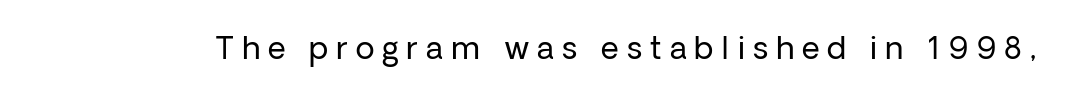
Weight: not bold — regular or lighter. Classification — sans serif. The face used here is rendered with a markedly widened letterfit. The lettering holds an erect, upright posture throughout. Here the designer chose a conventional face with non-uniform glyph widths. Underlining? Definitely not there.
